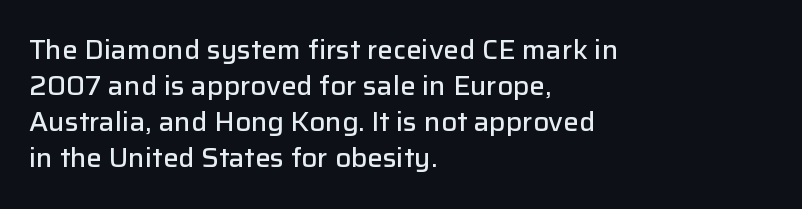
The image shows 26 px text type, upright; set left-aligned, normal line spacing (1.39x), normal letter spacing, not underlined.
